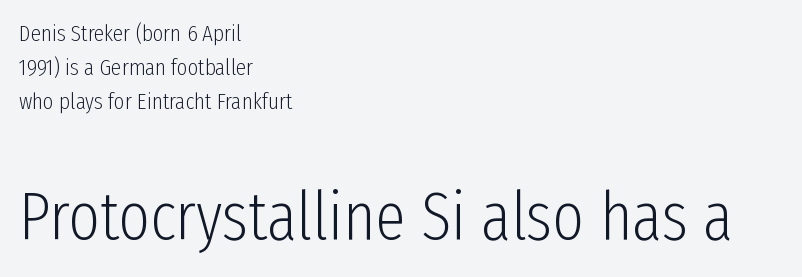
Whoever set this made the second block the dominant, larger element. Examine the stroke ends and you'll find no serifs. The rendering uses a moderate line-height, typical for paragraphs. Character widths vary here, with narrow letters taking less room than wide ones.
